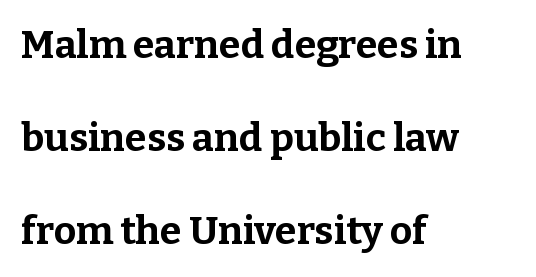
Q: Is the text bold? A: Yes.
Q: Is the text italic (slanted)? A: No, it is upright.
Q: Is the typeface a serif or a sans-serif typeface? A: Serif.
Q: Is the text underlined? A: No.
Q: How is the paragraph aligned? A: Left-aligned.
Q: Is the spacing between letters normal or unusually wide? A: Normal.
Q: Is the spacing between lines tight, normal or loose? A: Loose.
Q: Width (condensed, normal, or wide)? A: Normal.
Q: Stroke contrast? A: Low.
Q: x-height? A: Medium.
Q: Monospaced? A: No.
